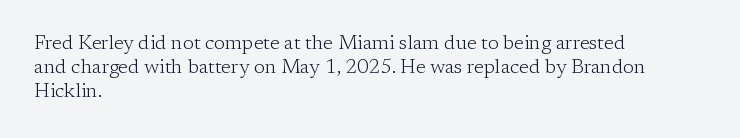
Tall strokes in this sample are plumb rather than angled. Decoration check: the copy has no underline. Words appear dense and cohesive because spacing is normal. The typesetter chose a ragged-right arrangement here.
